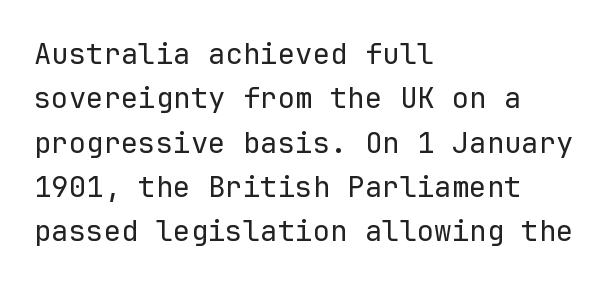
The weight tops out at a normal text grade. In terms of leading, this rendering sits right in the middle. Is this a sans? Yes — the strokes have no serifs. Short and long lines alike share a common starting point at left.
